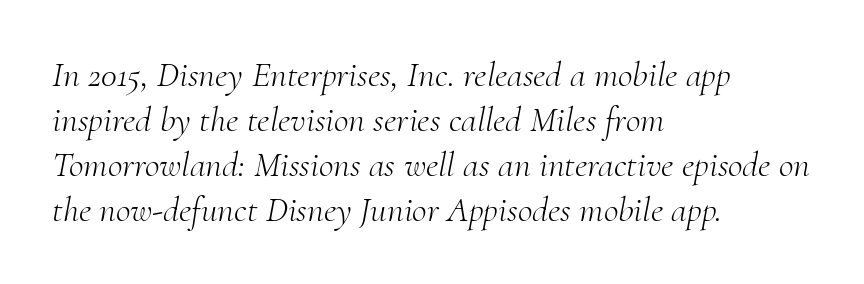
{"serif": "yes", "italic": "yes", "lean": "right", "slant_degrees": 10, "bold": "no", "weight": "light", "width": "normal", "stroke_contrast": "medium", "x_height": "small", "monospaced": "no", "underline": "no", "align": "left", "line_spacing": "normal", "line_spacing_ratio": 1.25, "letter_spacing": "normal", "letter_spacing_em": 0.0, "glyph_px": 36}
